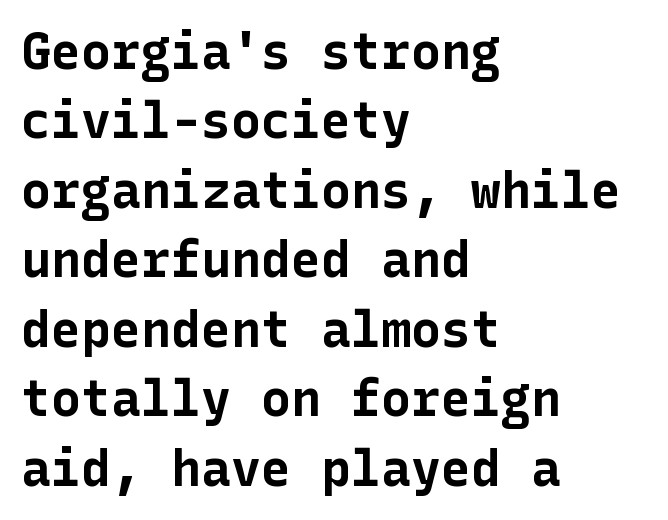
{"serif": "no", "italic": "no", "bold": "yes", "weight": "bold", "width": "normal", "stroke_contrast": "low", "x_height": "medium", "underline": "no", "align": "left", "line_spacing": "normal", "line_spacing_ratio": 1.39, "letter_spacing": "normal", "letter_spacing_em": 0.0, "glyph_px": 50}
